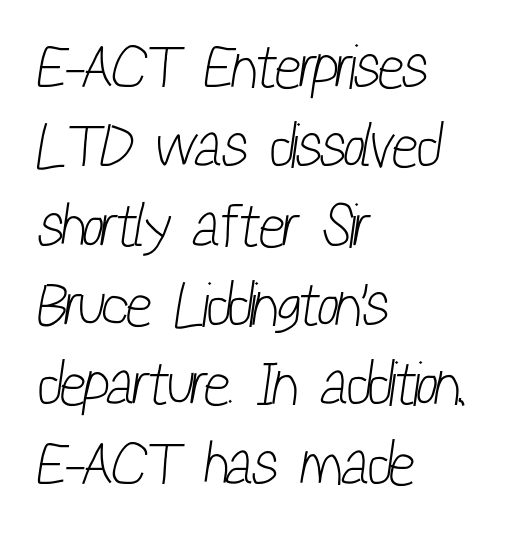
This is sans-serif lettering, the kind often seen on screens and signage. A clean baseline with only descenders dipping below it. The typesetter chose a ragged-right arrangement here. Students, note that the glyphs here touch the page at normal intervals. Regular leading.
